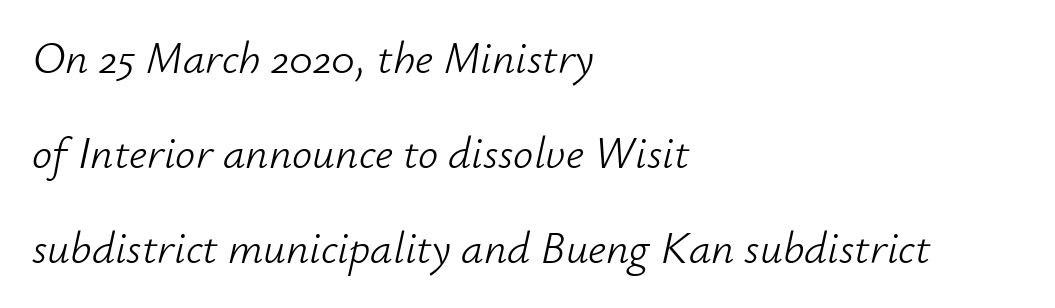
What's the leading like? Stretched, with rows far apart. Italic: yes, the glyphs are oblique. Character widths vary here, with narrow letters taking less room than wide ones. Letter spacing: default. Each line starts at the same left margin while the right side varies.
